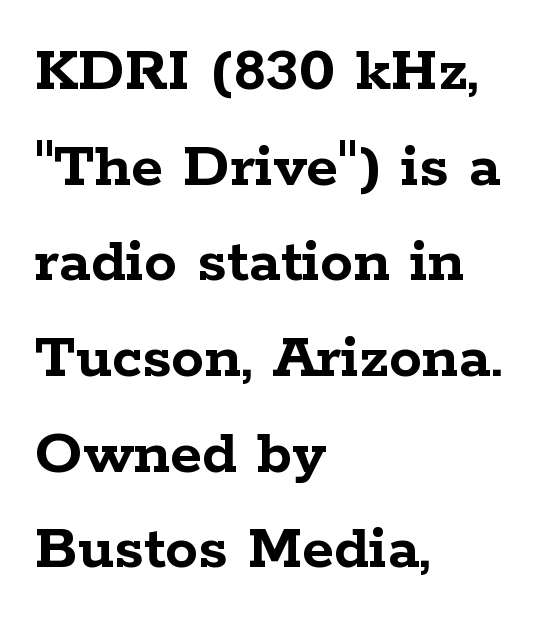
Q: Is the text bold? A: Yes.
Q: Is the text italic (slanted)? A: No, it is upright.
Q: Is the typeface a serif or a sans-serif typeface? A: Serif.
Q: Is the text underlined? A: No.
Q: How is the paragraph aligned? A: Left-aligned.
Q: Is the spacing between letters normal or unusually wide? A: Normal.
Q: Is the spacing between lines tight, normal or loose? A: Normal.
Q: Width (condensed, normal, or wide)? A: Wide.
Q: Stroke contrast? A: Low.
Q: x-height? A: Medium.
Q: Monospaced? A: No.
